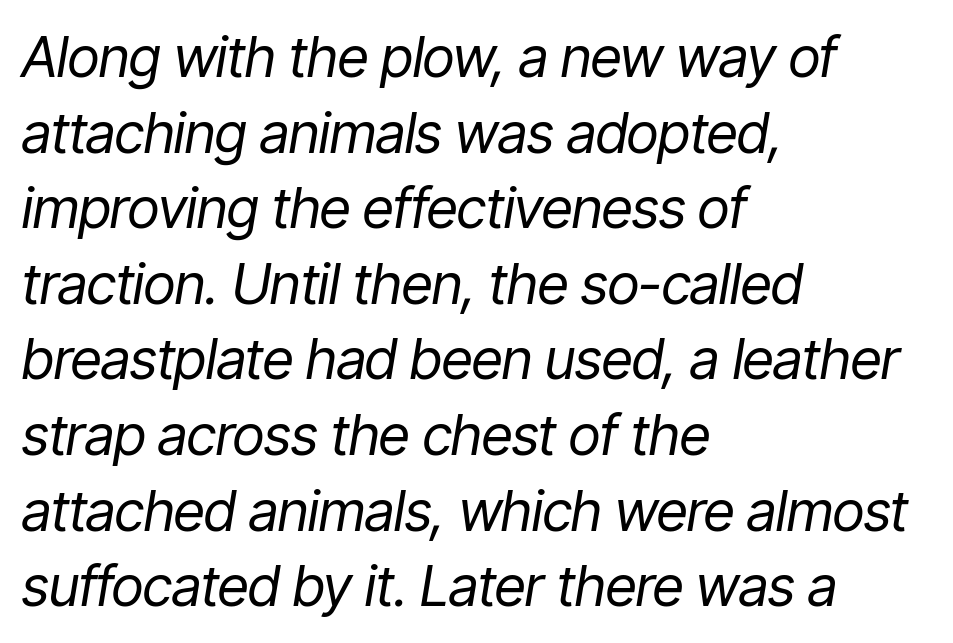
Q: Is the text bold? A: No.
Q: Is the text italic (slanted)? A: Yes, it leans right by about 9 degrees.
Q: Is the text underlined? A: No.
Q: How is the paragraph aligned? A: Left-aligned.
Q: Is the spacing between letters normal or unusually wide? A: Normal.
Q: Is the spacing between lines tight, normal or loose? A: Normal.
Q: Width (condensed, normal, or wide)? A: Condensed.
Q: Stroke contrast? A: Low.
Q: x-height? A: Medium.
Q: Monospaced? A: No.
